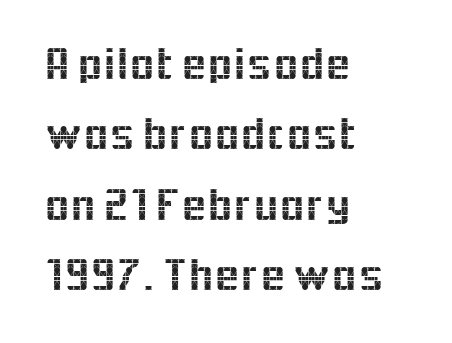
{"serif": "no", "italic": "no", "width": "normal", "x_height": "medium", "monospaced": "no", "underline": "no", "align": "left", "line_spacing": "normal", "line_spacing_ratio": 1.53, "letter_spacing": "normal", "letter_spacing_em": 0.0, "glyph_px": 46}
